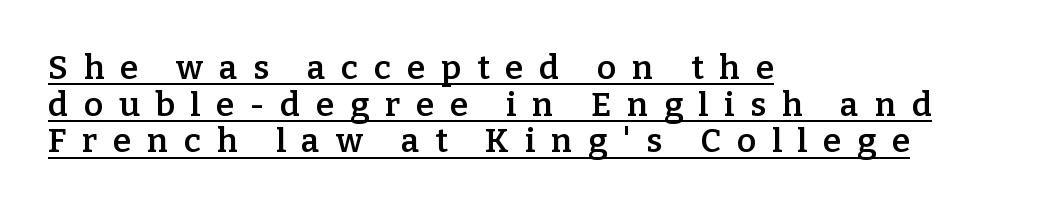
Q: Is the text bold? A: Semi-bold.
Q: Is the text italic (slanted)? A: No, it is upright.
Q: Is the typeface a serif or a sans-serif typeface? A: Serif.
Q: Is the text underlined? A: Yes.
Q: How is the paragraph aligned? A: Left-aligned.
Q: Is the spacing between letters normal or unusually wide? A: Unusually wide.
Q: Is the spacing between lines tight, normal or loose? A: Tight.
Q: Width (condensed, normal, or wide)? A: Normal.
Q: Stroke contrast? A: Low.
Q: x-height? A: Medium.
Q: Monospaced? A: No.
